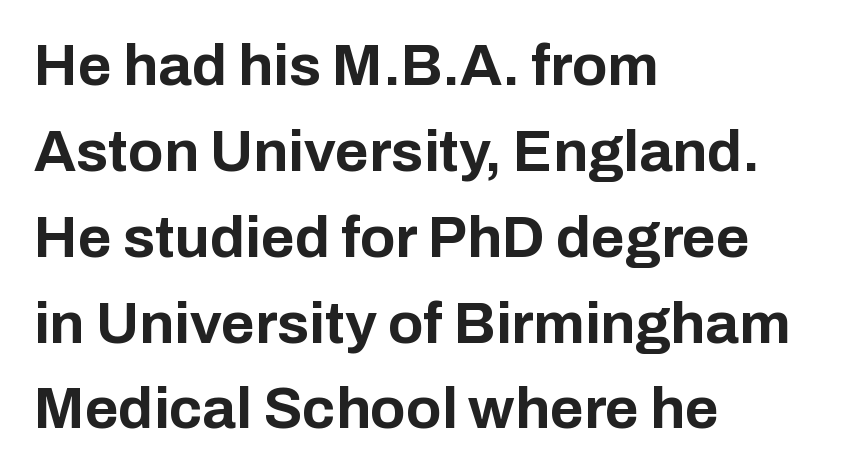
The image shows 58 px bold sans-serif type, upright; set left-aligned, normal line spacing (1.48x), normal letter spacing, not underlined; low stroke contrast and a medium x-height.
